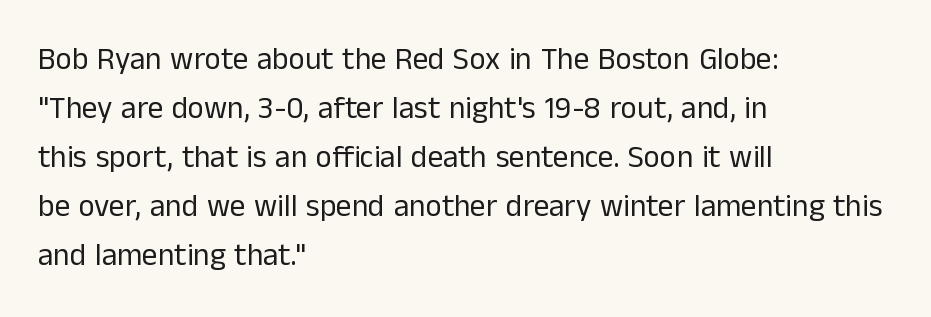
Do the letters lean? They stand straight. Baseline-to-baseline distance is the conventional proportion of letter height. Check where the strokes stop: nothing finishes them off — pure sans. The strip under each line holds only bare page. The typeface has the unassuming heft of standard copy or less.
